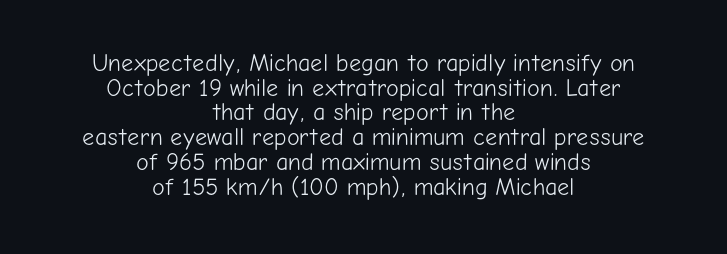
{"italic": "no", "bold": "no", "underline": "no", "align": "center", "line_spacing": "tight", "line_spacing_ratio": 1.03, "letter_spacing": "normal", "letter_spacing_em": 0.0, "glyph_px": 24}
